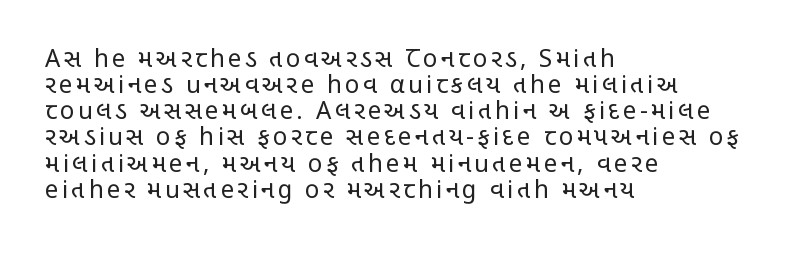
{"italic": "no", "bold": "no", "underline": "no", "align": "left", "line_spacing": "tight", "line_spacing_ratio": 1.09, "glyph_px": 24}
